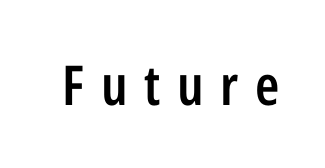
You can tell from the bare stems that sans-serif type was used. What stands out about the letter spacing? Its width — letters are far apart. Stems and bowls a touch heavier than normal — semibold. You could not count columns in this text — the font is proportionally spaced. The space directly below the letters is spotless.
